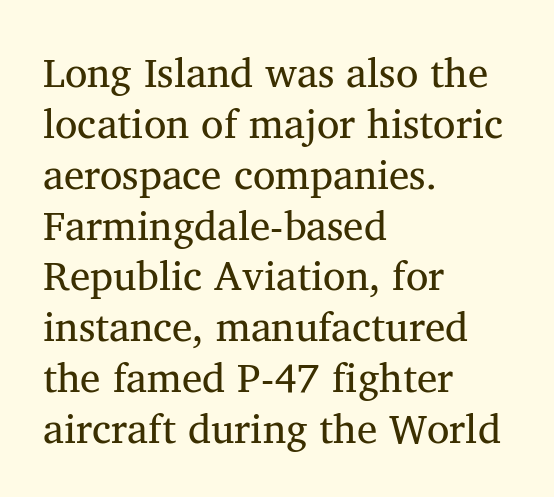
{"serif": "yes", "italic": "no", "bold": "no", "weight": "regular", "width": "normal", "stroke_contrast": "medium", "x_height": "medium", "monospaced": "no", "underline": "no", "align": "left", "line_spacing_ratio": 1.24, "letter_spacing": "normal", "letter_spacing_em": 0.0, "glyph_px": 41}
